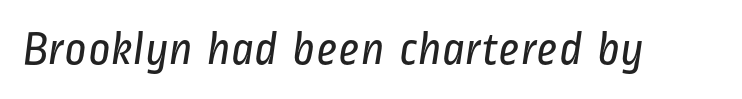
The image shows 48 px regular-weight, condensed sans-serif type; set normal letter spacing, not underlined; low stroke contrast and a medium x-height.
